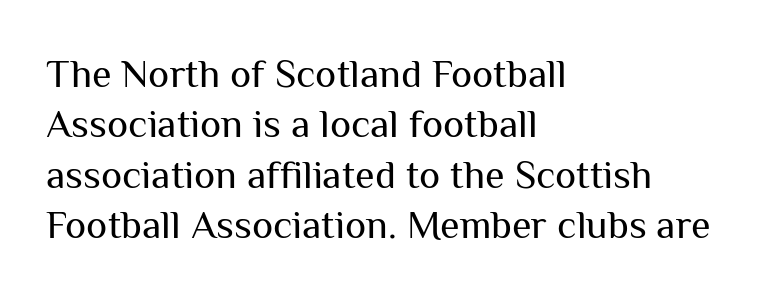
Q: Is the text bold? A: No.
Q: Is the text italic (slanted)? A: No, it is upright.
Q: Is the typeface a serif or a sans-serif typeface? A: Sans-serif.
Q: Is the text underlined? A: No.
Q: How is the paragraph aligned? A: Left-aligned.
Q: Is the spacing between letters normal or unusually wide? A: Normal.
Q: Is the spacing between lines tight, normal or loose? A: Normal.
Q: Width (condensed, normal, or wide)? A: Normal.
Q: Stroke contrast? A: Medium.
Q: x-height? A: Medium.
Q: Monospaced? A: No.
